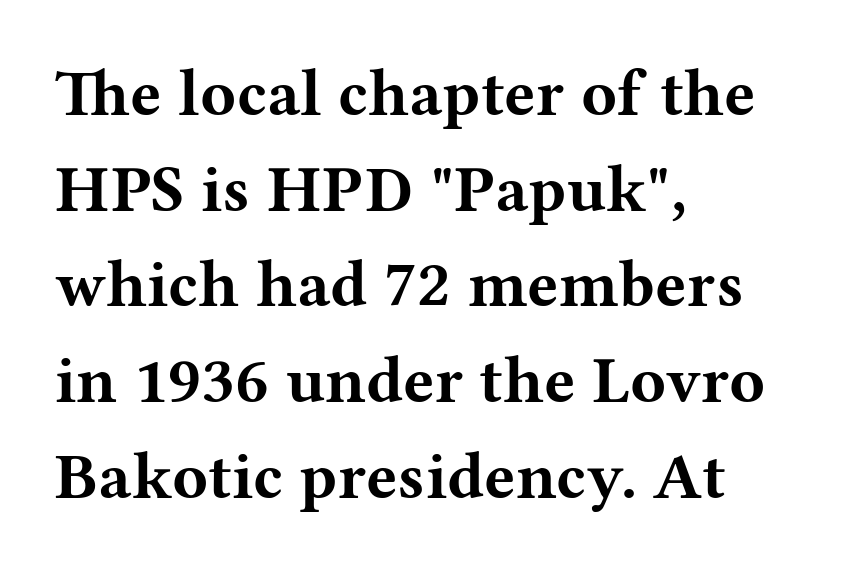
Q: Is the text bold? A: Yes.
Q: Is the text italic (slanted)? A: No, it is upright.
Q: Is the typeface a serif or a sans-serif typeface? A: Serif.
Q: Is the text underlined? A: No.
Q: How is the paragraph aligned? A: Left-aligned.
Q: Is the spacing between letters normal or unusually wide? A: Normal.
Q: Is the spacing between lines tight, normal or loose? A: Normal.
Q: Width (condensed, normal, or wide)? A: Wide.
Q: Stroke contrast? A: Medium.
Q: x-height? A: Medium.
Q: Monospaced? A: No.
